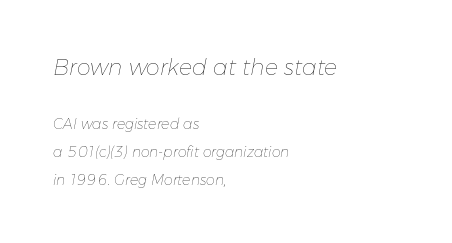
{"italic": "yes", "lean": "right", "slant_degrees": 11, "bold": "no", "underline": "no", "align": "left", "line_spacing": "loose", "line_spacing_ratio": 2.01, "letter_spacing": "normal", "letter_spacing_em": 0.0, "larger_block": "first", "size_ratio": 1.57, "glyph_px": 22}
